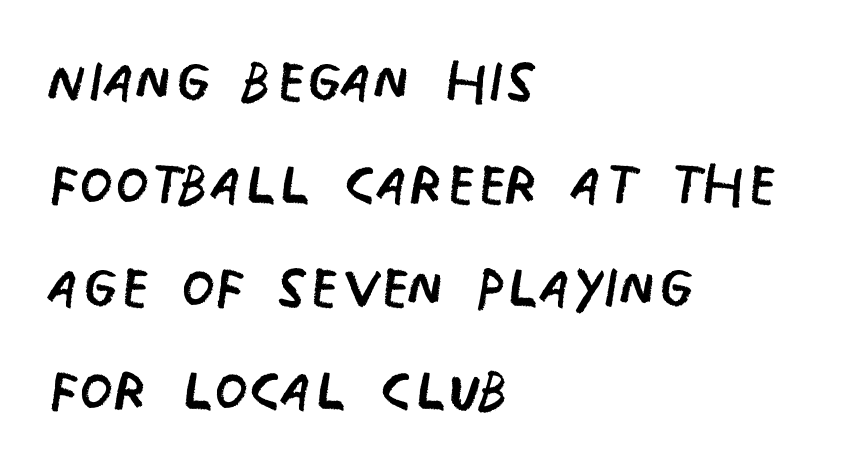
{"serif": "no", "bold": "no", "weight": "regular", "width": "condensed", "stroke_contrast": "low", "x_height": "large", "monospaced": "no", "underline": "no", "align": "left", "line_spacing": "normal", "line_spacing_ratio": 1.32, "letter_spacing": "normal", "letter_spacing_em": 0.0, "glyph_px": 78}
